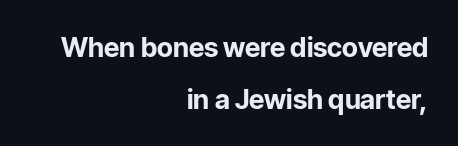
{"italic": "no", "bold": "yes", "underline": "no", "align": "right", "line_spacing": "loose", "line_spacing_ratio": 1.92, "letter_spacing": "normal", "letter_spacing_em": 0.0, "glyph_px": 27}
